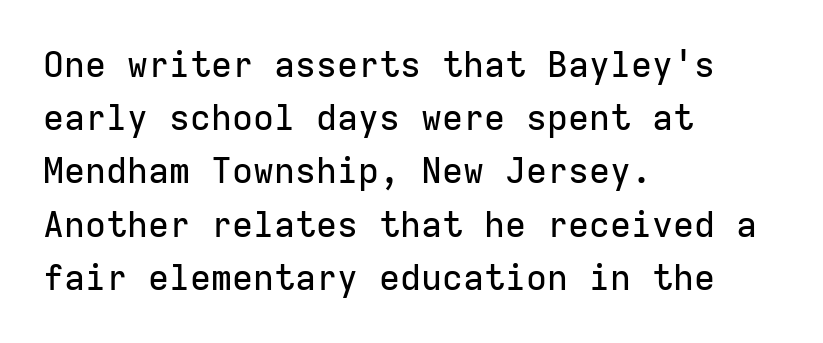
{"serif": "no", "italic": "no", "width": "normal", "stroke_contrast": "low", "x_height": "medium", "monospaced": "yes", "underline": "no", "align": "left", "line_spacing": "normal", "line_spacing_ratio": 1.52, "letter_spacing": "normal", "letter_spacing_em": 0.0, "glyph_px": 35}
